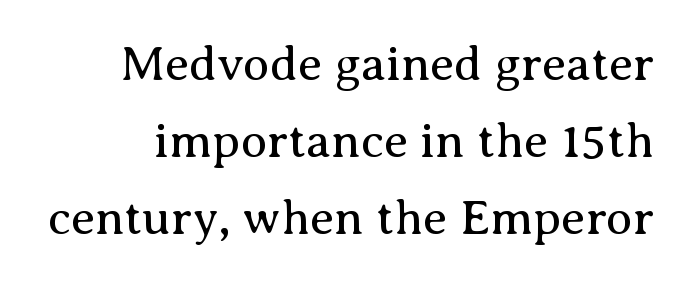
Ink coverage per letter is moderate at most. Does the leading feel generous? No, just average. The passage shown is not underscored anywhere. The face used here is proportionally spaced, like ordinary book or web type.
